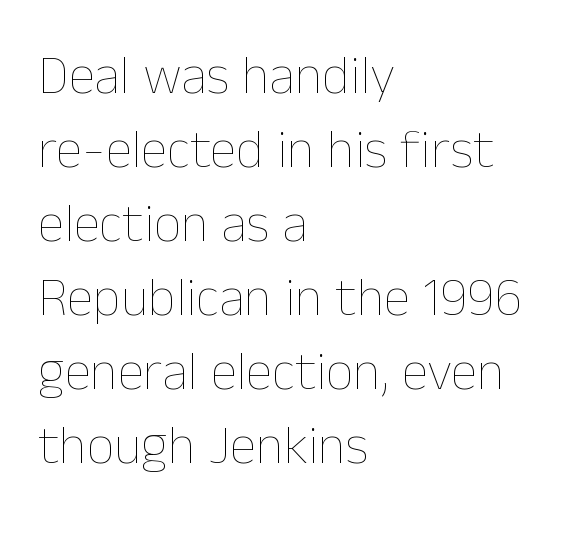
The image shows 54 px thin type, upright; set left-aligned, normal line spacing (1.37x), normal letter spacing, not underlined; low stroke contrast and a medium x-height.
